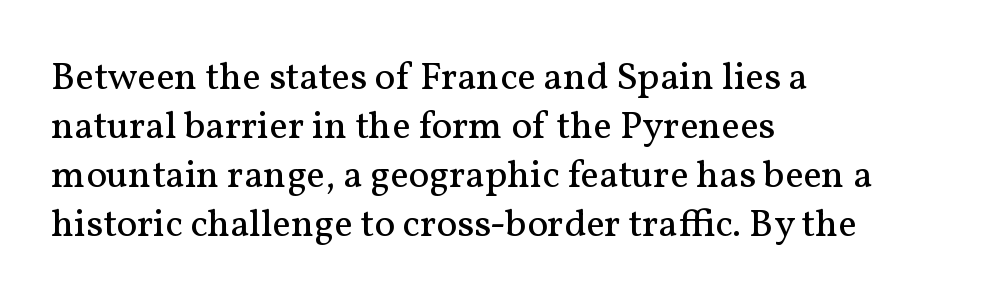
Q: Is the text bold? A: No.
Q: Is the text italic (slanted)? A: No, it is upright.
Q: Is the typeface a serif or a sans-serif typeface? A: Serif.
Q: Is the text underlined? A: No.
Q: How is the paragraph aligned? A: Left-aligned.
Q: Is the spacing between letters normal or unusually wide? A: Normal.
Q: Is the spacing between lines tight, normal or loose? A: Normal.
Q: Width (condensed, normal, or wide)? A: Normal.
Q: Stroke contrast? A: Medium.
Q: x-height? A: Medium.
Q: Monospaced? A: No.
